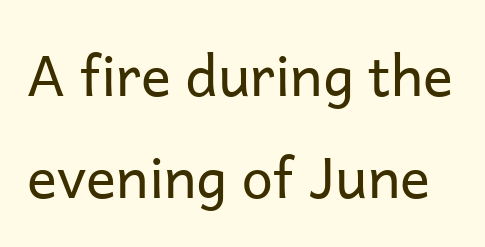
The image shows 56 px regular-weight sans-serif type, upright; set line spacing 1.82x, normal letter spacing, not underlined; low stroke contrast and a medium x-height.
